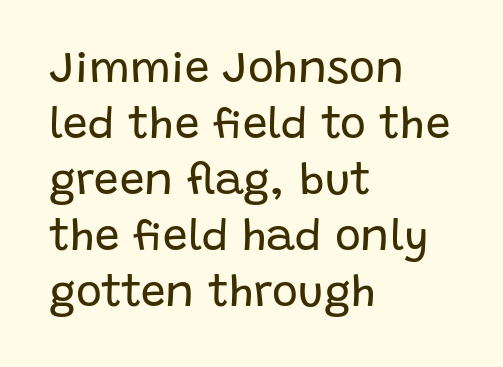
The font is comparable to plain body text, perhaps lighter. The letters carry no serifs — their stems end cleanly without finishing strokes. If you drew a line through each stem, it would be perfectly vertical. Just letters on the line, the space beneath them empty. The gaps between neighbouring characters are ordinary and unremarkable.
